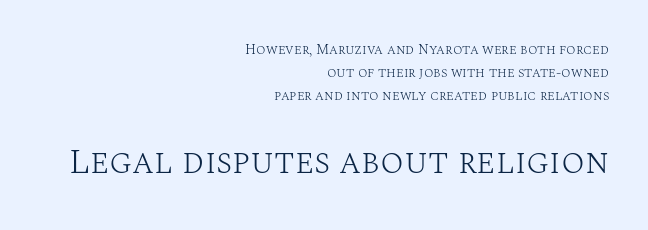
Q: Is the text bold? A: No.
Q: Is the text italic (slanted)? A: No, it is upright.
Q: Is the typeface a serif or a sans-serif typeface? A: Serif.
Q: Is the text underlined? A: No.
Q: How is the paragraph aligned? A: Right-aligned.
Q: Is the spacing between letters normal or unusually wide? A: Normal.
Q: Is the spacing between lines tight, normal or loose? A: Normal.
Q: Which block of text is set in a larger size, the first (top) or the second (bottom)? A: The second (bottom) one.
Q: Width (condensed, normal, or wide)? A: Normal.
Q: Stroke contrast? A: Medium.
Q: x-height? A: Large.
Q: Monospaced? A: No.
